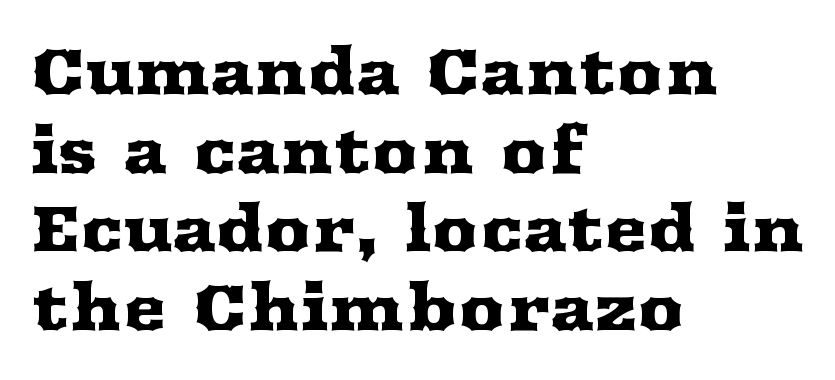
Q: Is the text italic (slanted)? A: No, it is upright.
Q: Is the typeface a serif or a sans-serif typeface? A: Serif.
Q: Is the text underlined? A: No.
Q: How is the paragraph aligned? A: Left-aligned.
Q: Is the spacing between letters normal or unusually wide? A: Normal.
Q: Width (condensed, normal, or wide)? A: Wide.
Q: Stroke contrast? A: Medium.
Q: x-height? A: Medium.
Q: Monospaced? A: No.
